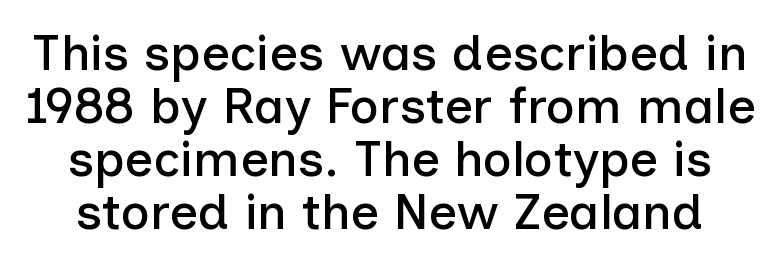
{"serif": "no", "italic": "no", "width": "normal", "stroke_contrast": "low", "x_height": "medium", "monospaced": "no", "underline": "no", "line_spacing": "tight", "line_spacing_ratio": 1.06, "letter_spacing": "normal", "letter_spacing_em": 0.0, "glyph_px": 50}
